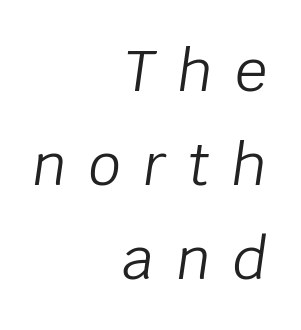
Q: Is the text bold? A: No.
Q: Is the text italic (slanted)? A: Yes, it leans right by about 8 degrees.
Q: Is the text underlined? A: No.
Q: How is the paragraph aligned? A: Right-aligned.
Q: Is the spacing between letters normal or unusually wide? A: Unusually wide.
Q: Is the spacing between lines tight, normal or loose? A: Normal.
Q: Width (condensed, normal, or wide)? A: Normal.
Q: Stroke contrast? A: Low.
Q: x-height? A: Large.
Q: Monospaced? A: No.
